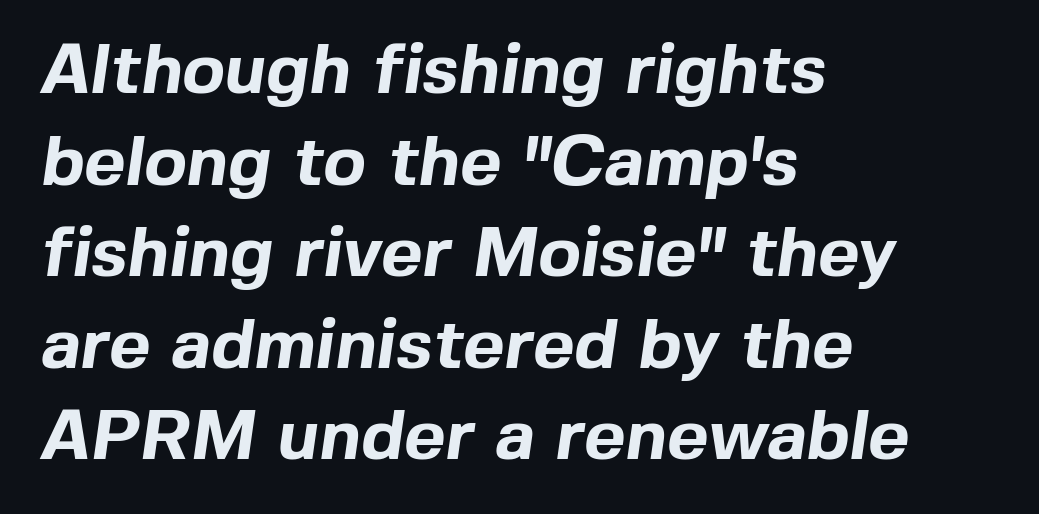
The image shows 71 px bold sans-serif type; set left-aligned, normal line spacing (1.29x), normal letter spacing, not underlined; a medium x-height.
